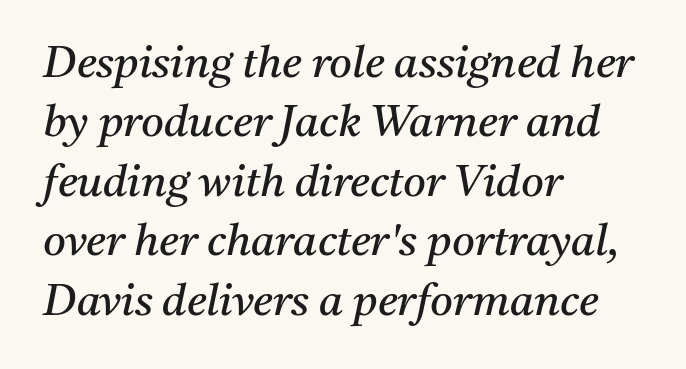
The image shows 44 px regular-weight serif type, italic (leaning right); set left-aligned, normal line spacing (1.35x), normal letter spacing, not underlined; medium stroke contrast and a medium x-height.
